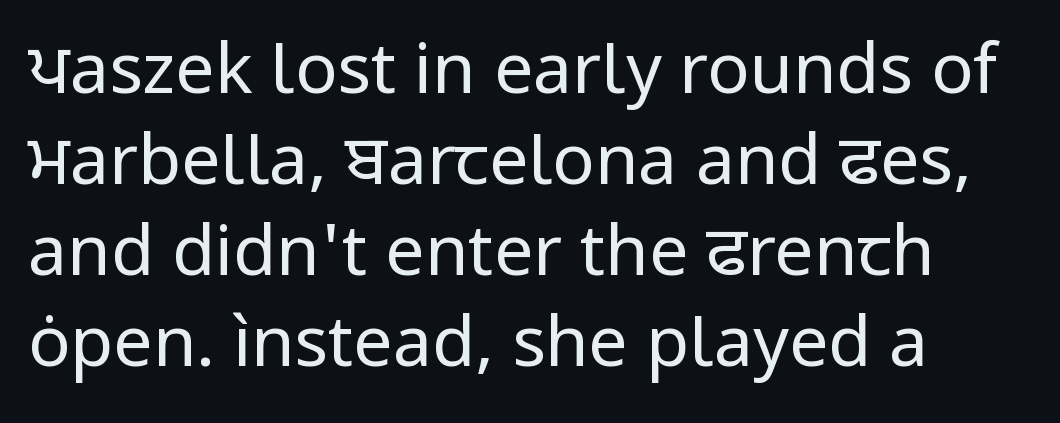
{"serif": "no", "italic": "no", "bold": "no", "weight": "regular", "width": "normal", "stroke_contrast": "low", "x_height": "medium", "monospaced": "no", "underline": "no", "align": "left", "line_spacing": "normal", "line_spacing_ratio": 1.3, "letter_spacing": "normal", "letter_spacing_em": 0.0, "glyph_px": 70}
